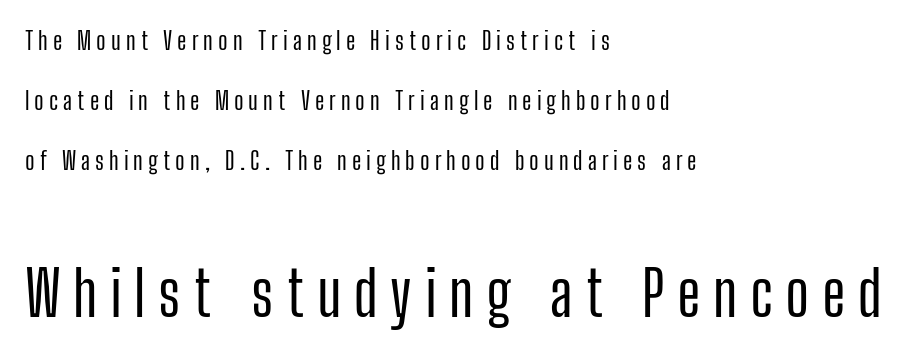
Q: Is the text italic (slanted)? A: No, it is upright.
Q: Is the typeface a serif or a sans-serif typeface? A: Sans-serif.
Q: Is the text underlined? A: No.
Q: How is the paragraph aligned? A: Left-aligned.
Q: Is the spacing between letters normal or unusually wide? A: Unusually wide.
Q: Is the spacing between lines tight, normal or loose? A: Loose.
Q: Which block of text is set in a larger size, the first (top) or the second (bottom)? A: The second (bottom) one.
Q: Width (condensed, normal, or wide)? A: Condensed.
Q: Stroke contrast? A: Low.
Q: x-height? A: Medium.
Q: Monospaced? A: No.
